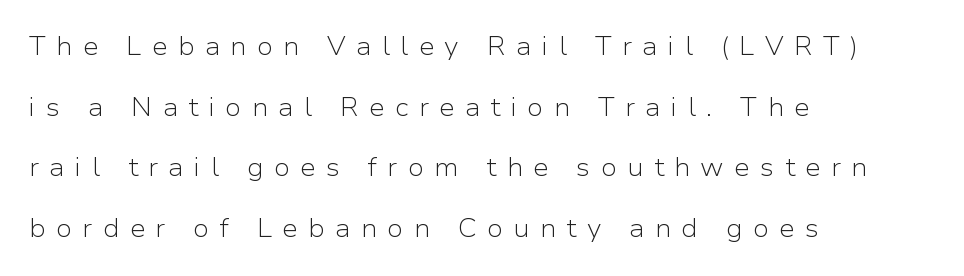
Check the space under the baseline: it is left empty. In terms of leading, this rendering errs on the spacious side. Each line starts at the same left margin while the right side varies. Is the stroke heavy? The answer is a plain regular-or-lighter.
